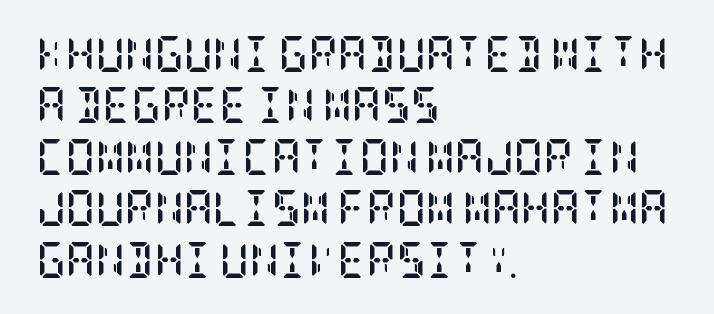
Q: Is the text bold? A: Yes.
Q: Is the text italic (slanted)? A: No, it is upright.
Q: Is the typeface a serif or a sans-serif typeface? A: Serif.
Q: Is the text underlined? A: No.
Q: How is the paragraph aligned? A: Left-aligned.
Q: Is the spacing between letters normal or unusually wide? A: Normal.
Q: Is the spacing between lines tight, normal or loose? A: Normal.
Q: Width (condensed, normal, or wide)? A: Condensed.
Q: Stroke contrast? A: Low.
Q: x-height? A: Large.
